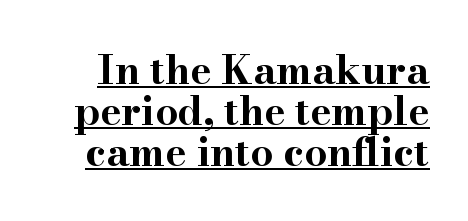
The string is rendered with underlining switched on. Looks like regular typesetting: each glyph gets only the width it needs. Line spacing here is tight. Nothing unusual about the tracking: characters are spaced as the font intends. The typesetting leans heavy: a genuine bold. Tall strokes in this sample are plumb rather than angled.
